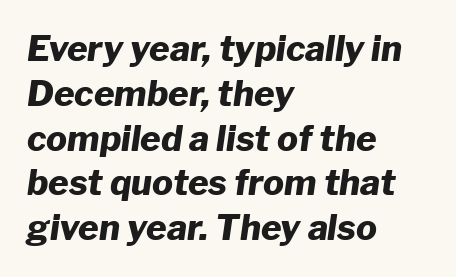
The image shows 35 px heavy type, italic (leaning right); set left-aligned, normal line spacing (1.28x), normal letter spacing, not underlined; low stroke contrast and a medium x-height.
